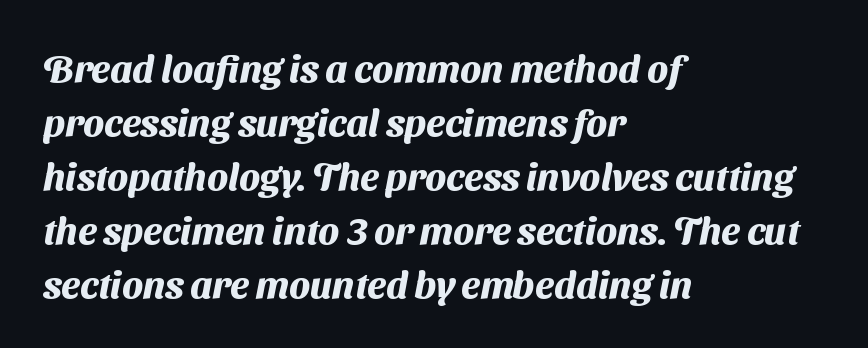
Q: Is the text bold? A: Yes.
Q: Is the typeface a serif or a sans-serif typeface? A: Sans-serif.
Q: Is the text underlined? A: No.
Q: How is the paragraph aligned? A: Left-aligned.
Q: Is the spacing between letters normal or unusually wide? A: Normal.
Q: Is the spacing between lines tight, normal or loose? A: Normal.
Q: Width (condensed, normal, or wide)? A: Normal.
Q: Stroke contrast? A: Medium.
Q: x-height? A: Medium.
Q: Monospaced? A: No.
